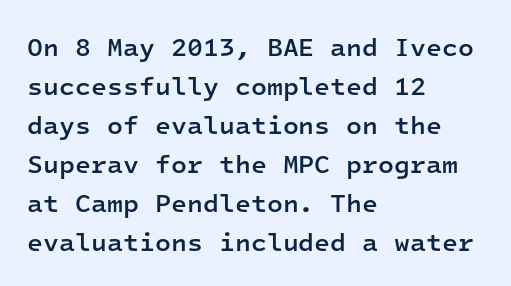
The image shows 26 px text type, upright; set left-aligned, normal line spacing (1.5x), normal letter spacing, not underlined.
